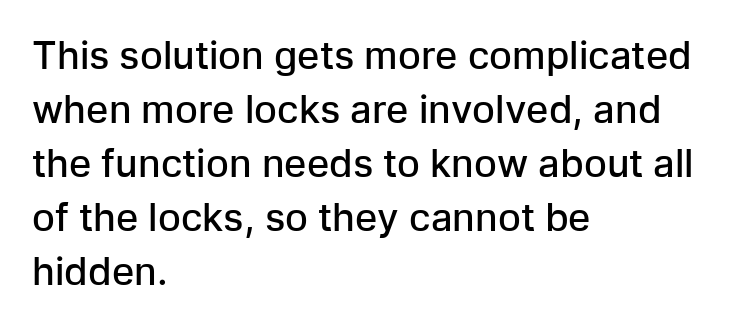
Just letters on the line, the space beneath them empty. These lines carry some extra weight — a demibold, not a full bold. Here the designer chose a conventional face with non-uniform glyph widths. Regular leading. Unlike italic type, these characters show no tilt at all. Serifs: no, the terminals of the letterforms are clean.
